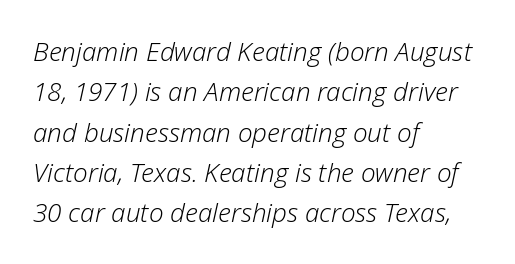
{"italic": "yes", "lean": "right", "slant_degrees": 12, "bold": "no", "underline": "no", "align": "left", "line_spacing": "normal", "line_spacing_ratio": 1.55, "letter_spacing": "normal", "letter_spacing_em": 0.0, "glyph_px": 26}
